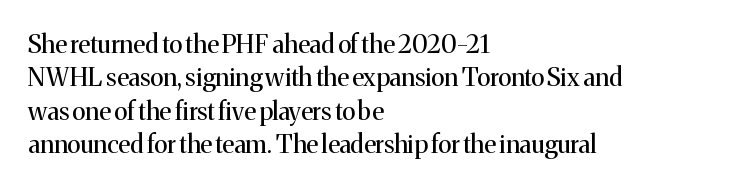
The image shows 25 px text type, upright; set left-aligned, normal line spacing (1.34x), normal letter spacing, not underlined.
